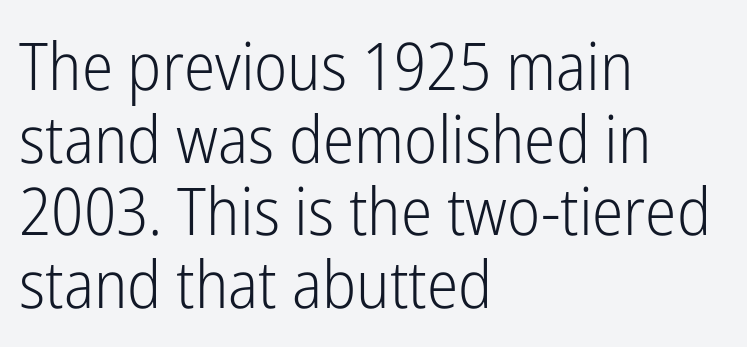
{"serif": "no", "italic": "no", "bold": "no", "weight": "light", "width": "condensed", "stroke_contrast": "low", "x_height": "medium", "monospaced": "no", "underline": "no", "align": "left", "line_spacing": "tight", "line_spacing_ratio": 1.1, "letter_spacing": "normal", "letter_spacing_em": 0.0, "glyph_px": 66}
